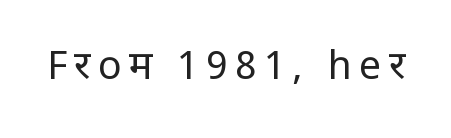
Q: Is the text bold? A: No.
Q: Is the text italic (slanted)? A: No, it is upright.
Q: Is the typeface a serif or a sans-serif typeface? A: Sans-serif.
Q: Is the text underlined? A: No.
Q: Width (condensed, normal, or wide)? A: Condensed.
Q: Stroke contrast? A: Low.
Q: x-height? A: Large.
Q: Monospaced? A: No.
